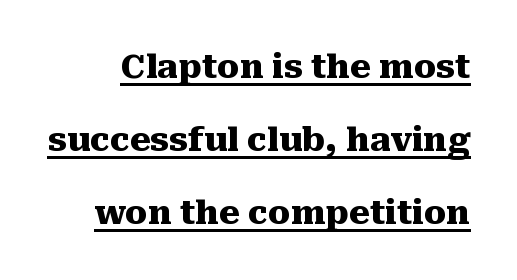
Q: Is the text bold? A: Yes.
Q: Is the text italic (slanted)? A: No, it is upright.
Q: Is the typeface a serif or a sans-serif typeface? A: Serif.
Q: Is the text underlined? A: Yes.
Q: Is the spacing between letters normal or unusually wide? A: Normal.
Q: Is the spacing between lines tight, normal or loose? A: Loose.
Q: Width (condensed, normal, or wide)? A: Normal.
Q: Stroke contrast? A: Medium.
Q: x-height? A: Medium.
Q: Monospaced? A: No.
